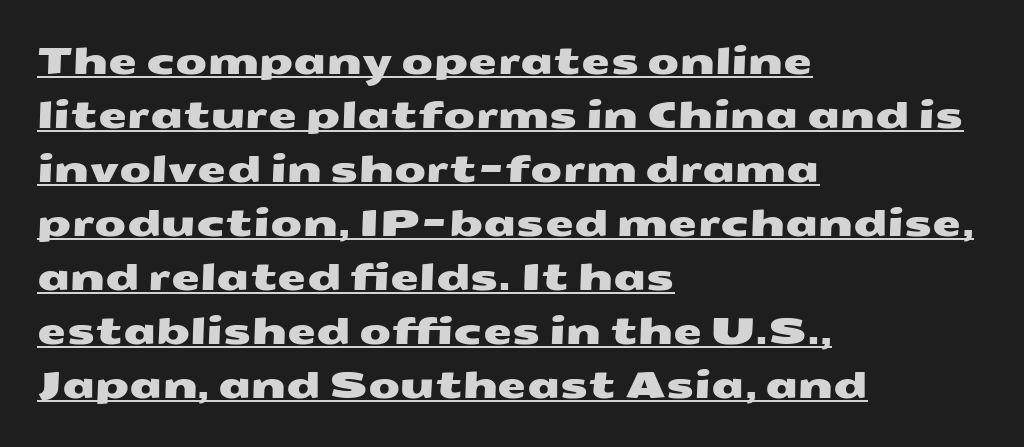
Is there much room between lines? A standard amount, neither cramped nor airy. Underline: present. Tracking value appears to be zero — textbook default spacing. Varying glyph widths throughout — classic text-font behaviour.
